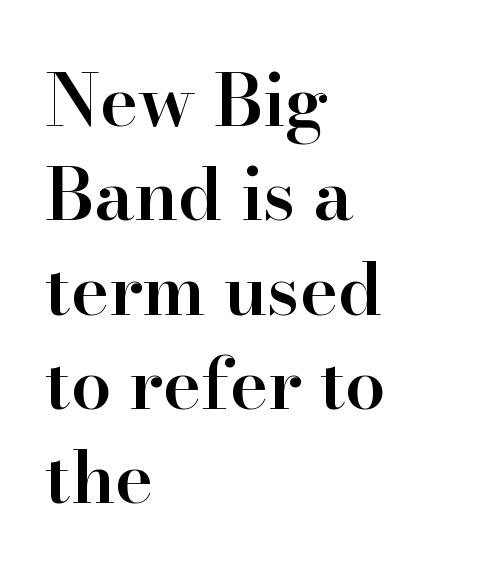
The image shows 72 px semibold serif type, upright; set left-aligned, normal line spacing (1.31x), normal letter spacing, not underlined; high stroke contrast and a small x-height.
